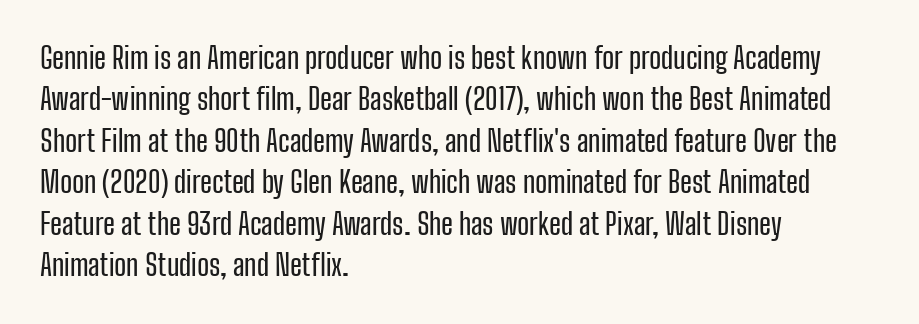
In terms of letterform style, serifs are entirely absent. Glance below the letters and you will spot only blank space. The typesetter chose a ragged-right arrangement here. The rendering keeps characters at their native spacing. The face used here is proportionally spaced, like ordinary book or web type.
